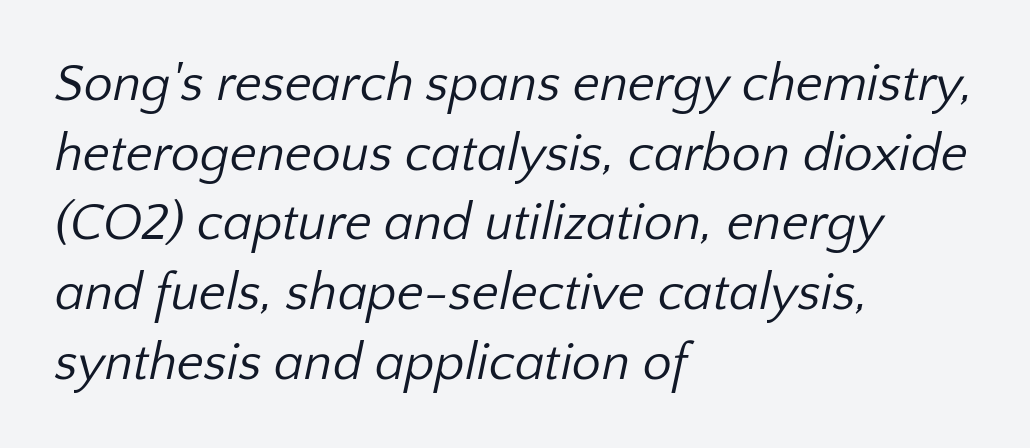
The image shows 52 px regular-weight sans-serif type; set left-aligned, normal line spacing (1.34x), normal letter spacing, not underlined; low stroke contrast and a medium x-height.
